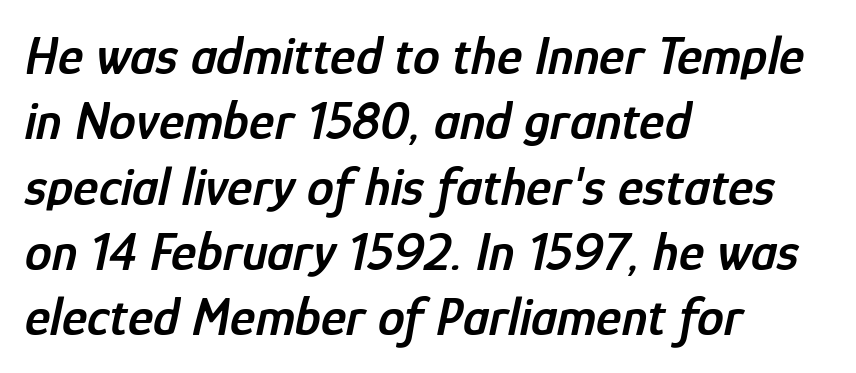
{"italic": "yes", "lean": "right", "slant_degrees": 12, "bold": "semi", "weight": "semibold", "width": "condensed", "stroke_contrast": "low", "x_height": "medium", "monospaced": "no", "underline": "no", "align": "left", "line_spacing_ratio": 1.21, "letter_spacing": "normal", "letter_spacing_em": 0.0, "glyph_px": 54}
